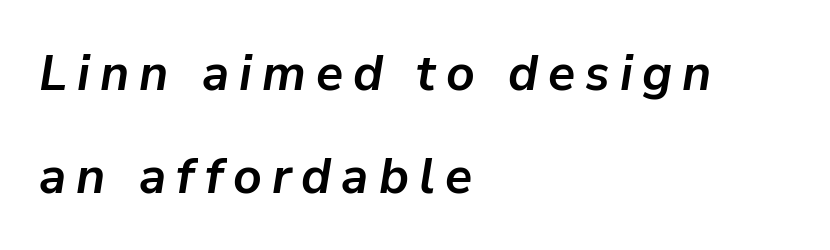
The letters are bold, with thick, heavy strokes. Leftover space on each line is placed entirely after the last word. The area under the type is left untouched. Varying glyph widths throughout — classic text-font behaviour. When letters slant like this, we call the style italic. Short note: letters widely spaced.
